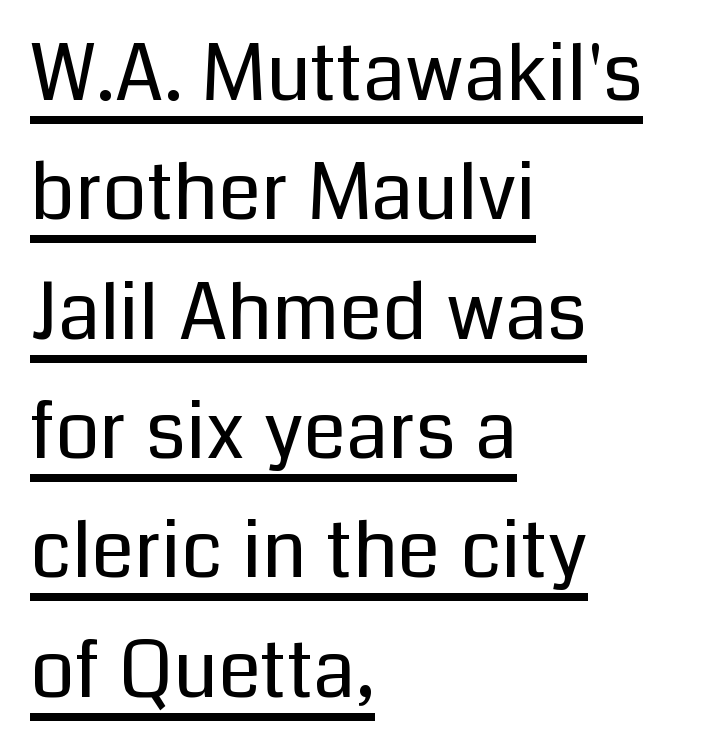
The image shows 78 px regular-weight sans-serif type, upright; set left-aligned, normal line spacing (1.53x), normal letter spacing, underlined; low stroke contrast and a medium x-height.
